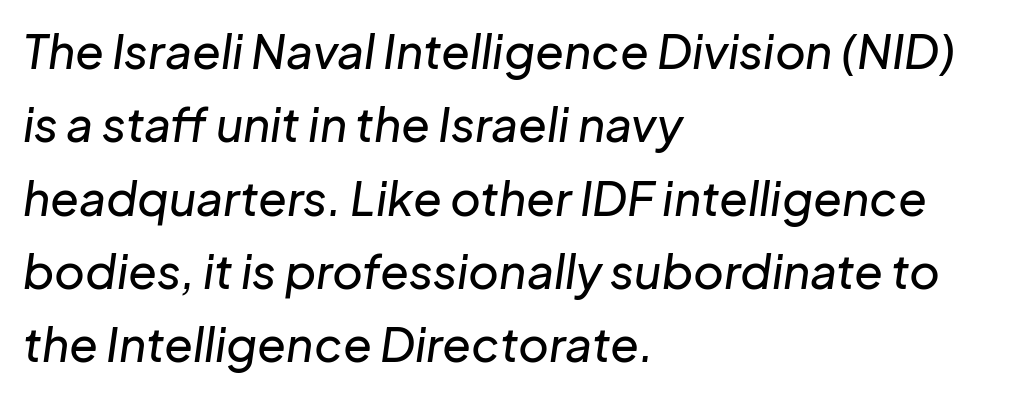
{"italic": "yes", "lean": "right", "slant_degrees": 8, "width": "normal", "stroke_contrast": "low", "x_height": "medium", "monospaced": "no", "underline": "no", "align": "left", "line_spacing": "normal", "line_spacing_ratio": 1.56, "letter_spacing": "normal", "letter_spacing_em": 0.0, "glyph_px": 47}
